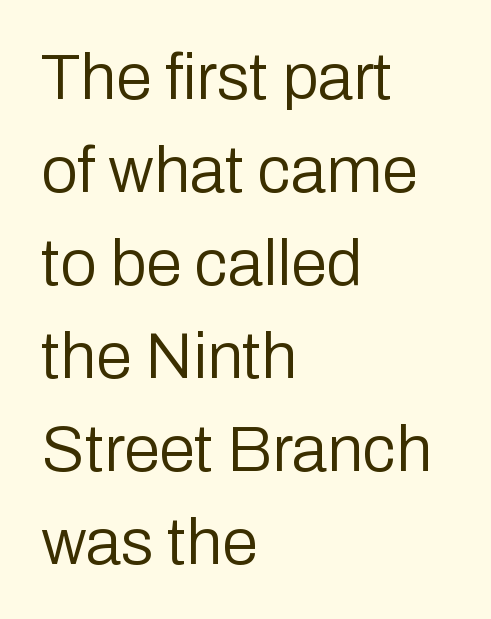
Q: Is the text bold? A: No.
Q: Is the text italic (slanted)? A: No, it is upright.
Q: Is the typeface a serif or a sans-serif typeface? A: Sans-serif.
Q: Is the text underlined? A: No.
Q: How is the paragraph aligned? A: Left-aligned.
Q: Is the spacing between letters normal or unusually wide? A: Normal.
Q: Is the spacing between lines tight, normal or loose? A: Normal.
Q: Width (condensed, normal, or wide)? A: Normal.
Q: Stroke contrast? A: Low.
Q: x-height? A: Medium.
Q: Monospaced? A: No.
